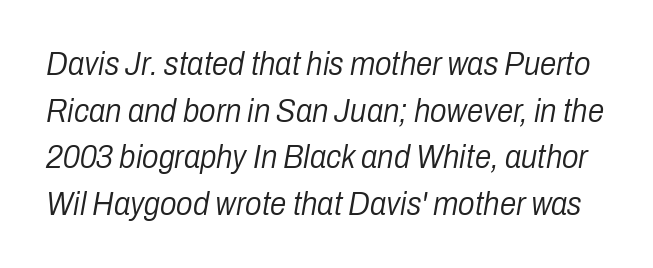
The specimen omits any rule beneath the text block's lines. Is this a fixed-width face? No — the glyphs have proportional, varying widths. Heaviness? Minimal to ordinary, like unemphasized prose. Every character sits at an angle, as italics do. Each new line begins a customary step beneath the previous one.
